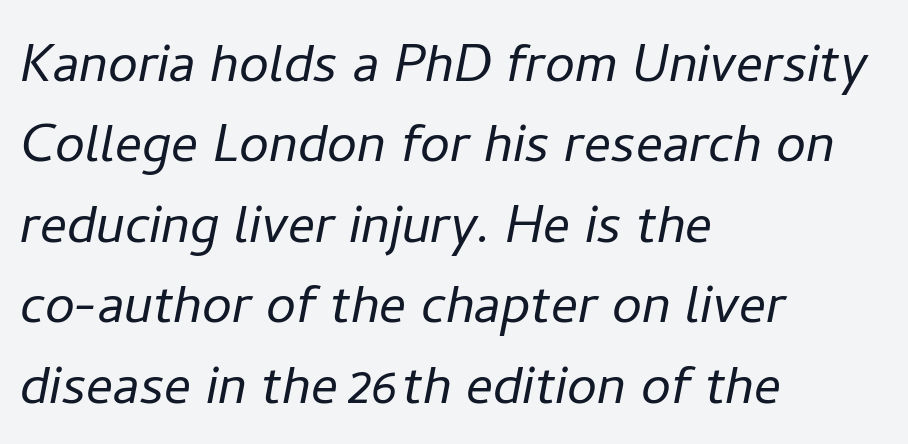
The image shows 67 px light type, italic (leaning right); set left-aligned, line spacing 1.2x, normal letter spacing, not underlined; low stroke contrast and a medium x-height.
